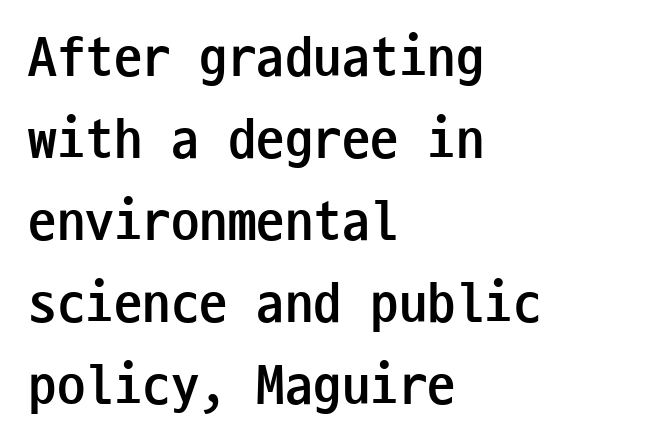
{"serif": "no", "italic": "no", "bold": "yes", "weight": "semibold", "width": "condensed", "stroke_contrast": "low", "x_height": "medium", "monospaced": "yes", "underline": "no", "align": "left", "line_spacing": "normal", "line_spacing_ratio": 1.44, "letter_spacing": "normal", "letter_spacing_em": 0.0, "glyph_px": 57}
